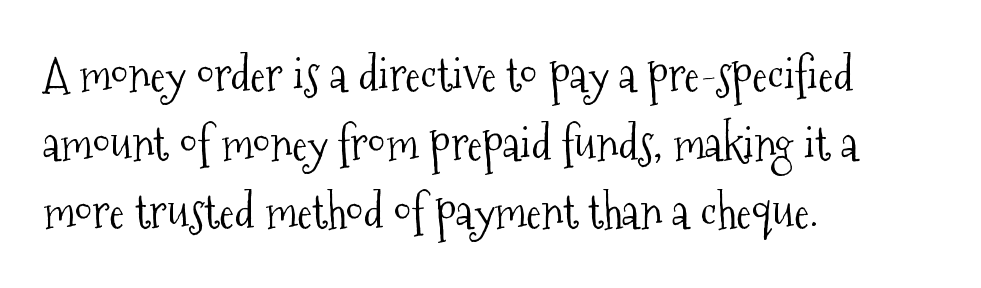
Q: Is the text bold? A: No.
Q: Is the text italic (slanted)? A: No, it is upright.
Q: Is the typeface a serif or a sans-serif typeface? A: Serif.
Q: Is the text underlined? A: No.
Q: How is the paragraph aligned? A: Left-aligned.
Q: Is the spacing between letters normal or unusually wide? A: Normal.
Q: Is the spacing between lines tight, normal or loose? A: Normal.
Q: Width (condensed, normal, or wide)? A: Condensed.
Q: Stroke contrast? A: Medium.
Q: x-height? A: Medium.
Q: Monospaced? A: No.
